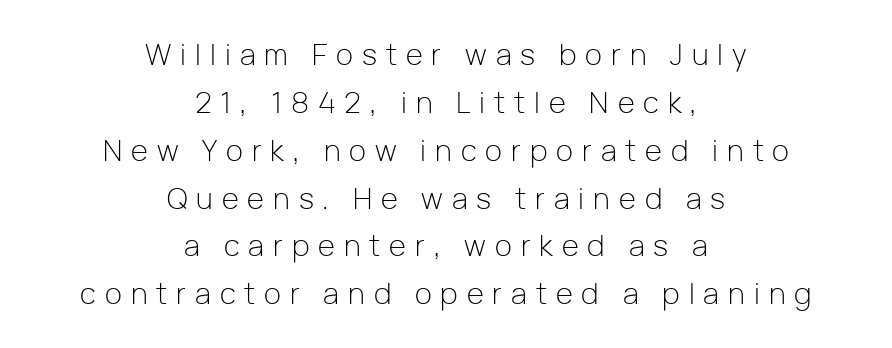
Only glyphs here, with clear space below each row. Quick note: not italic, upright. The letters carry no serifs — their stems end cleanly without finishing strokes. Each line is balanced around a shared central axis. The letters advance in unequal steps, a hallmark of proportional type.
